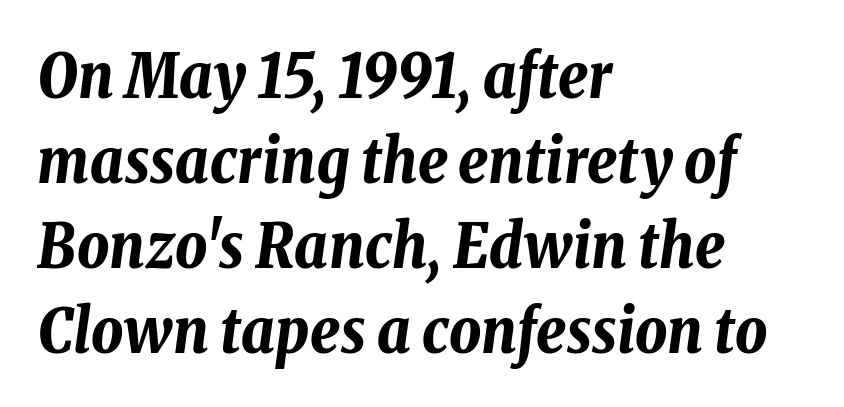
The axis of the letterforms is tilted away from vertical. A typesetter would call this proportional, since set widths differ per character. The block of text has a typical density, with ordinary space between rows. Words appear dense and cohesive because spacing is normal. Letters rest on an invisible, unmarked baseline.
